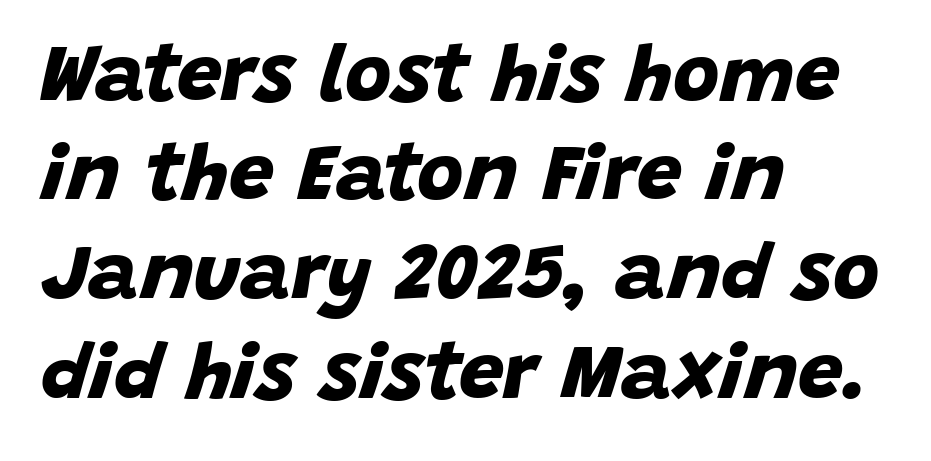
Q: Is the text bold? A: Yes.
Q: Is the typeface a serif or a sans-serif typeface? A: Sans-serif.
Q: Is the text underlined? A: No.
Q: How is the paragraph aligned? A: Left-aligned.
Q: Is the spacing between letters normal or unusually wide? A: Normal.
Q: Width (condensed, normal, or wide)? A: Normal.
Q: Stroke contrast? A: Low.
Q: x-height? A: Large.
Q: Monospaced? A: No.
